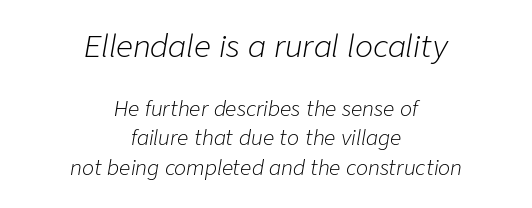
No extra tracking has been applied to these lines. Italic? Definitely — the glyphs are oblique. A bare baseline throughout the passage. The space between consecutive lines is moderate.
